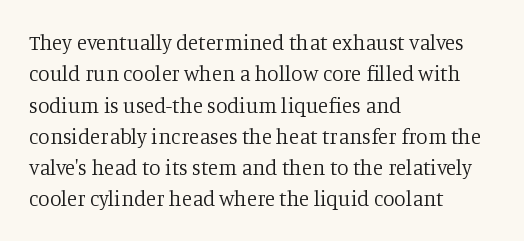
{"italic": "no", "bold": "no", "underline": "no", "align": "left", "line_spacing": "normal", "line_spacing_ratio": 1.49, "letter_spacing": "normal", "letter_spacing_em": 0.0, "glyph_px": 21}
